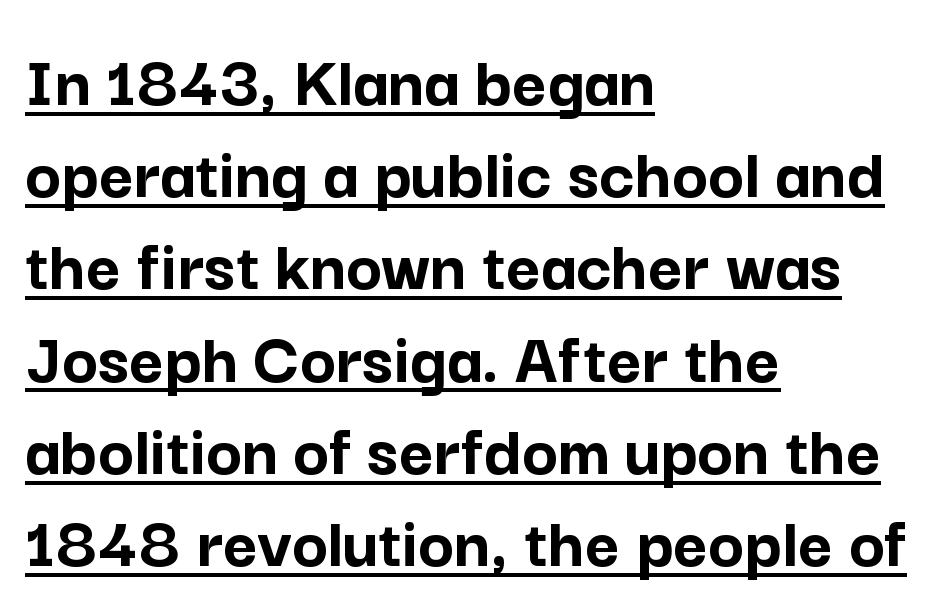
The image shows 75 px semibold sans-serif type, upright; set left-aligned, line spacing 1.23x, normal letter spacing, underlined; low stroke contrast and a medium x-height.
